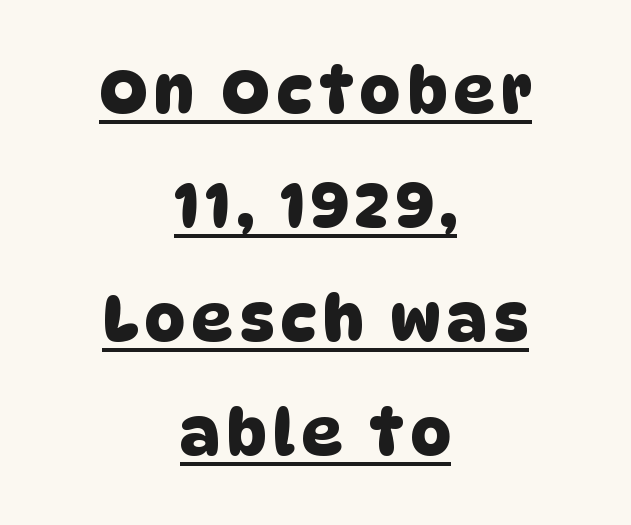
The image shows 63 px sans-serif type; set centered, line spacing 1.81x, underlined; low stroke contrast and a large x-height.
